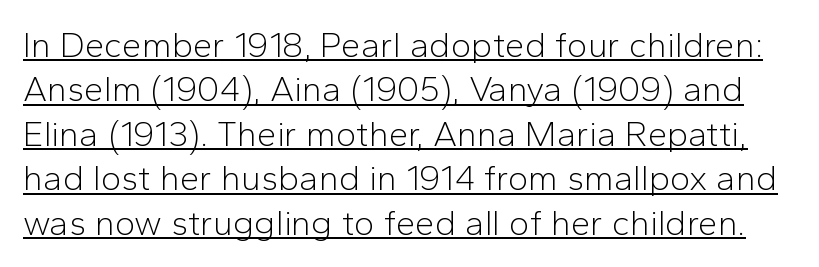
Q: Is the text bold? A: No.
Q: Is the text italic (slanted)? A: No, it is upright.
Q: Is the typeface a serif or a sans-serif typeface? A: Sans-serif.
Q: Is the text underlined? A: Yes.
Q: Is the spacing between letters normal or unusually wide? A: Normal.
Q: Is the spacing between lines tight, normal or loose? A: Normal.
Q: Width (condensed, normal, or wide)? A: Normal.
Q: Stroke contrast? A: Low.
Q: x-height? A: Medium.
Q: Monospaced? A: No.
